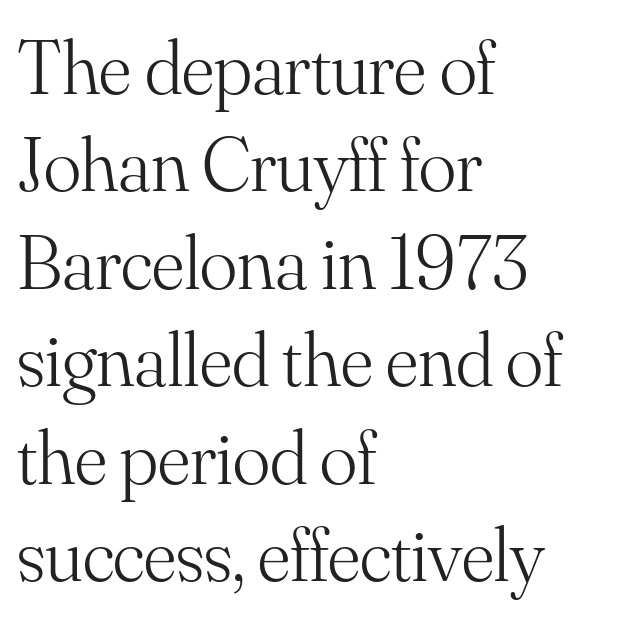
Is this a heavy cut? Hardly; it is regular or lighter. You can tell it's not italic because the verticals are truly vertical. The characters display serif detailing at their extremities. The paragraph shown leans on its left margin. Descenders are the only things crossing below the line.
